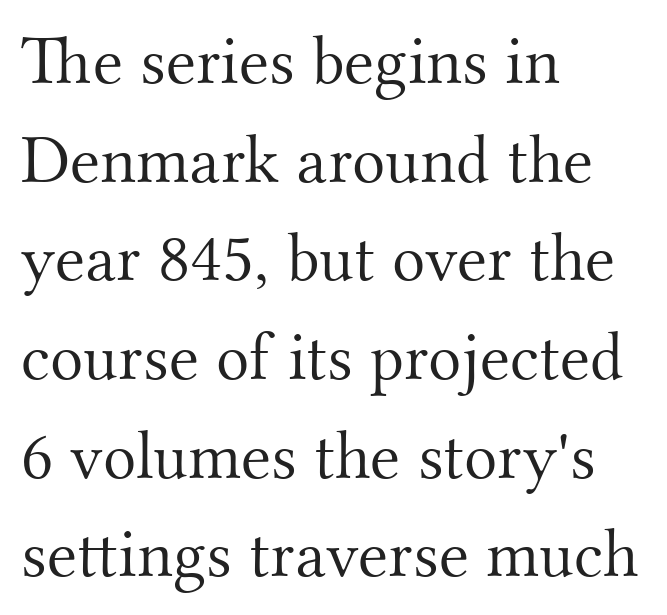
Q: Is the text bold? A: No.
Q: Is the text italic (slanted)? A: No, it is upright.
Q: Is the typeface a serif or a sans-serif typeface? A: Serif.
Q: Is the text underlined? A: No.
Q: How is the paragraph aligned? A: Left-aligned.
Q: Is the spacing between letters normal or unusually wide? A: Normal.
Q: Is the spacing between lines tight, normal or loose? A: Normal.
Q: Width (condensed, normal, or wide)? A: Normal.
Q: Stroke contrast? A: Medium.
Q: x-height? A: Small.
Q: Monospaced? A: No.
